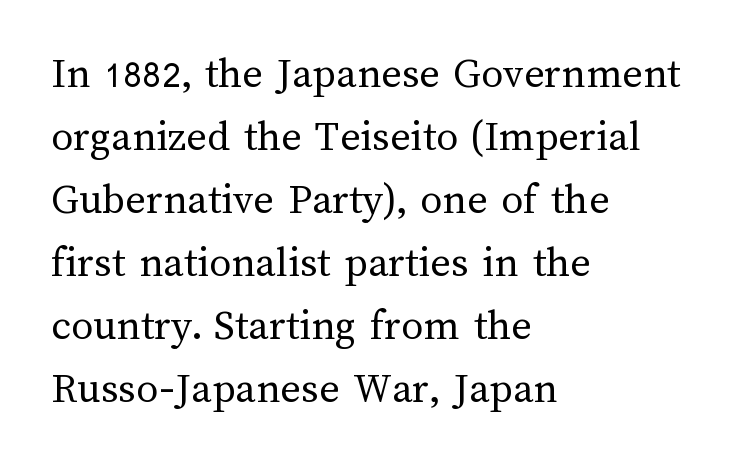
Q: Is the text bold? A: No.
Q: Is the text italic (slanted)? A: No, it is upright.
Q: Is the text underlined? A: No.
Q: How is the paragraph aligned? A: Left-aligned.
Q: Is the spacing between letters normal or unusually wide? A: Normal.
Q: Is the spacing between lines tight, normal or loose? A: Normal.
Q: Width (condensed, normal, or wide)? A: Normal.
Q: Stroke contrast? A: Medium.
Q: x-height? A: Medium.
Q: Monospaced? A: No.
